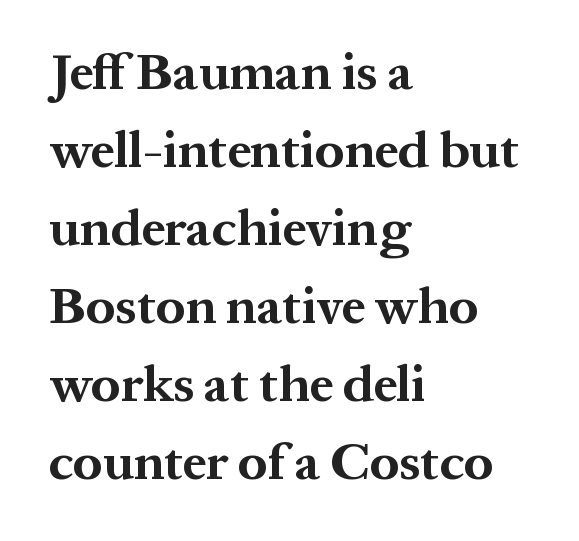
{"serif": "yes", "italic": "no", "bold": "yes", "weight": "bold", "width": "normal", "stroke_contrast": "medium", "x_height": "medium", "monospaced": "no", "underline": "no", "align": "left", "line_spacing": "normal", "line_spacing_ratio": 1.5, "letter_spacing": "normal", "letter_spacing_em": 0.0, "glyph_px": 52}
